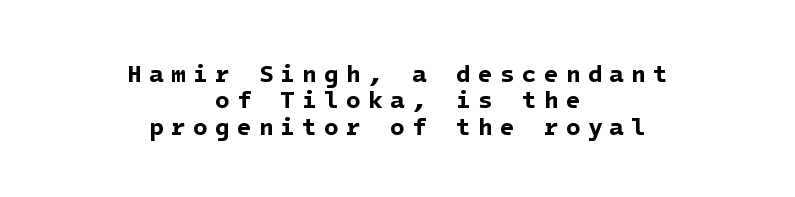
{"bold": "yes", "underline": "no", "align": "center", "line_spacing": "tight", "line_spacing_ratio": 1.1, "letter_spacing": "wide", "letter_spacing_em": 0.3, "glyph_px": 24}
